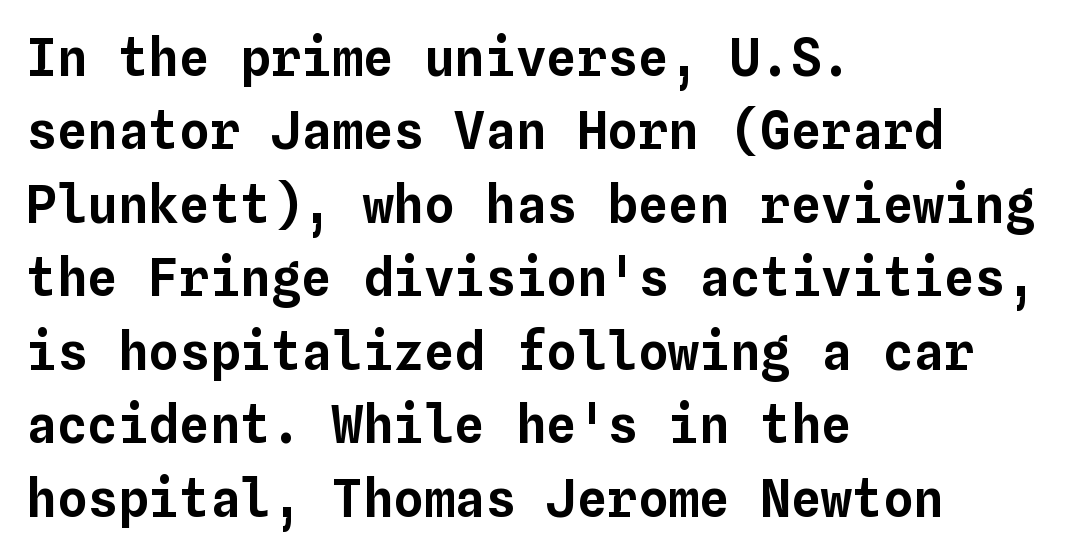
{"italic": "no", "width": "normal", "stroke_contrast": "low", "x_height": "medium", "monospaced": "yes", "underline": "no", "align": "left", "line_spacing": "normal", "line_spacing_ratio": 1.44, "letter_spacing": "normal", "letter_spacing_em": 0.0, "glyph_px": 51}
